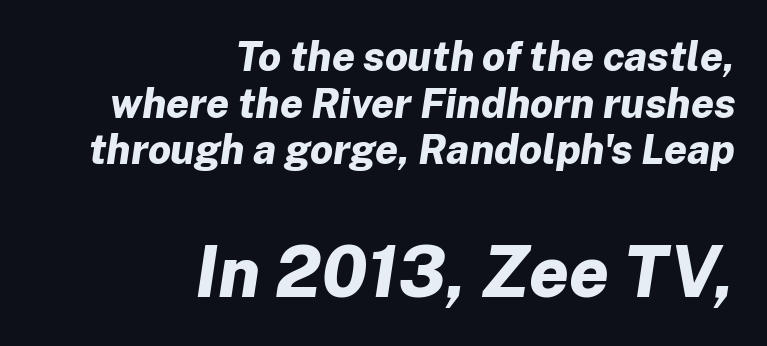
The image shows 71 px bold type, italic (leaning right); set right-aligned, tight line spacing (1.14x), normal letter spacing, not underlined; the second (bottom) block is 1.73x larger; low stroke contrast and a medium x-height.
